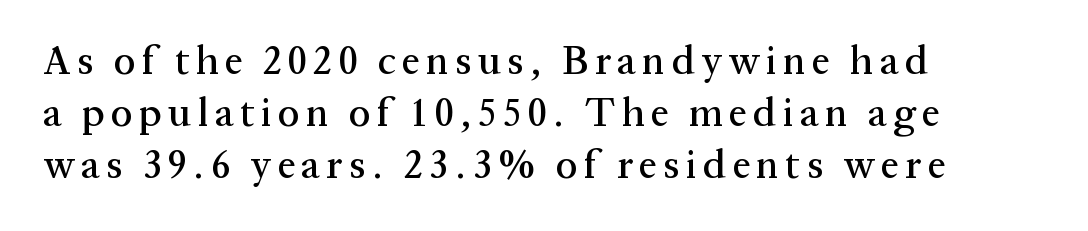
Q: Is the text italic (slanted)? A: No, it is upright.
Q: Is the typeface a serif or a sans-serif typeface? A: Serif.
Q: Is the text underlined? A: No.
Q: How is the paragraph aligned? A: Left-aligned.
Q: Is the spacing between lines tight, normal or loose? A: Normal.
Q: Width (condensed, normal, or wide)? A: Normal.
Q: Stroke contrast? A: Medium.
Q: x-height? A: Medium.
Q: Monospaced? A: No.
